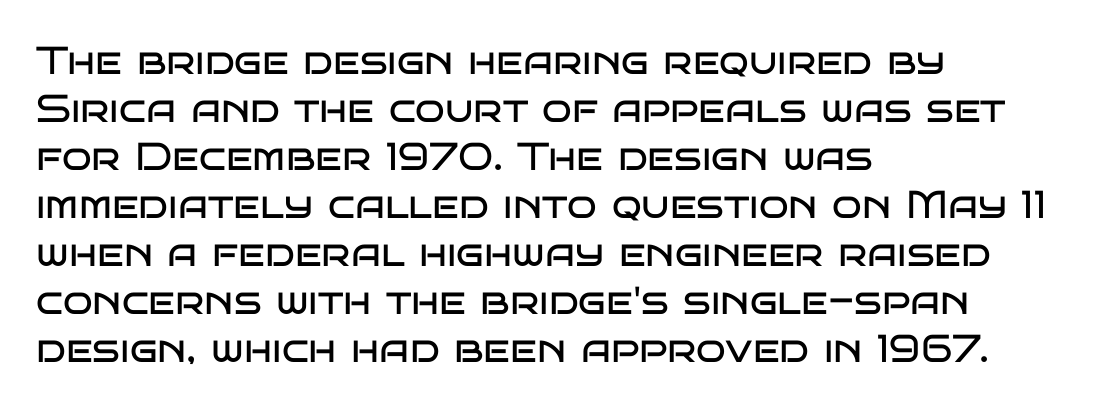
The letters look calm and open, with moderate or lighter stems. Glance below the letters and you will spot only blank space. This is the regular roman posture of the typeface. This rendering employs a face without finishing strokes, i.e., a sans-serif.
